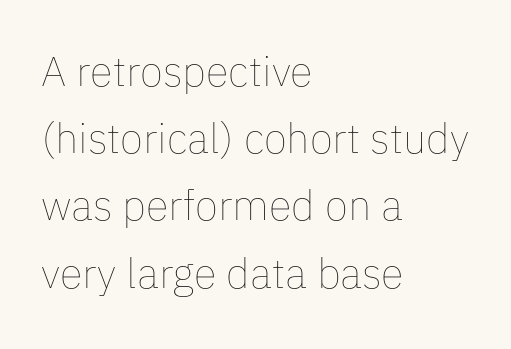
The image shows 42 px thin type, upright; set left-aligned, normal line spacing (1.6x), normal letter spacing, not underlined; low stroke contrast and a medium x-height.
